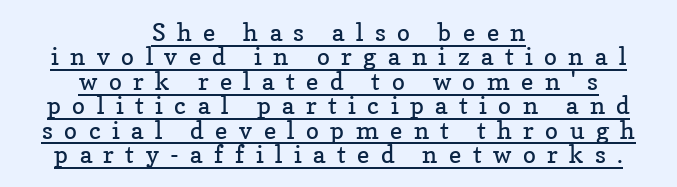
Heft: none added — not bold. Notice how descenders almost collide with the ascenders below — that's tight leading. Does extra space separate the letters? Yes, quite a lot of it. Does the lettering tilt? It doesn't — this is upright. A typographer would call this underscored text. Is the block centered? Yes — each line is placed symmetrically about the middle.
